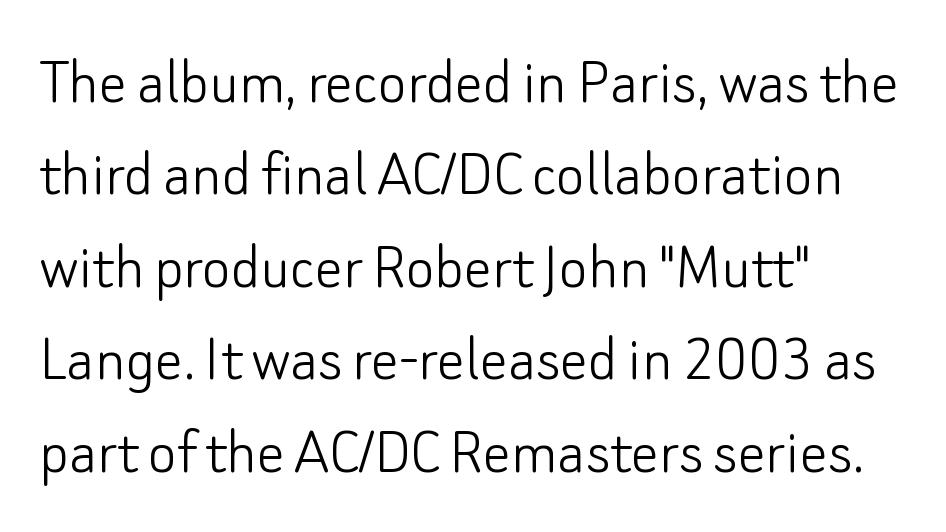
The image shows 69 px light sans-serif type, upright; set left-aligned, normal line spacing (1.34x), normal letter spacing, not underlined; low stroke contrast and a small x-height.
